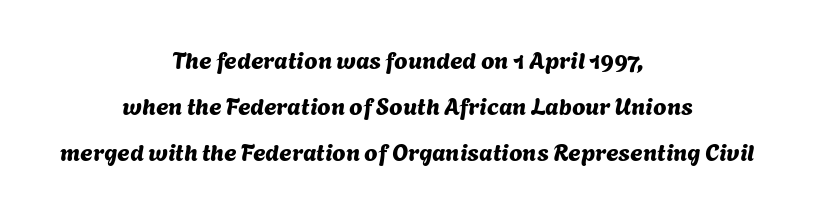
The image shows 24 px text type; set centered, loose line spacing (1.91x), normal letter spacing, not underlined.
